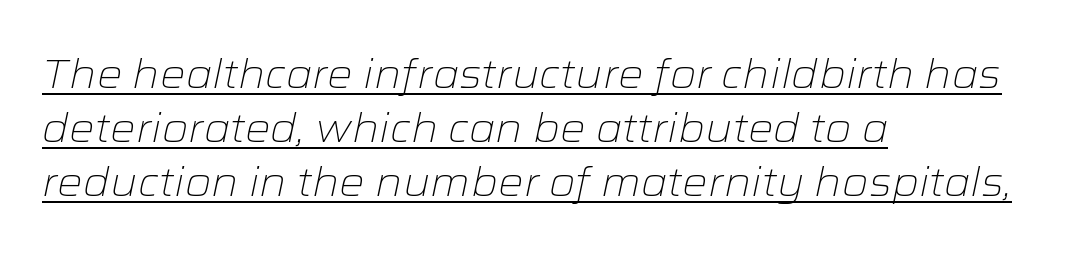
{"italic": "yes", "lean": "right", "slant_degrees": 12, "bold": "no", "weight": "light", "width": "wide", "stroke_contrast": "low", "x_height": "medium", "monospaced": "no", "underline": "yes", "align": "left", "line_spacing": "normal", "line_spacing_ratio": 1.35, "letter_spacing": "normal", "letter_spacing_em": 0.0, "glyph_px": 40}
